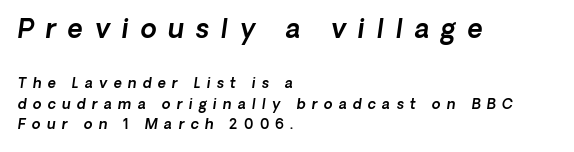
{"underline": "no", "align": "left", "line_spacing": "normal", "line_spacing_ratio": 1.47, "letter_spacing": "wide", "letter_spacing_em": 0.45, "larger_block": "first", "size_ratio": 1.86, "glyph_px": 26}
